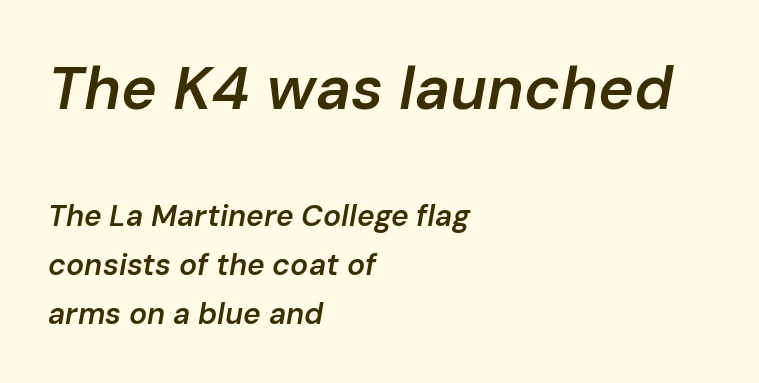
{"italic": "yes", "lean": "right", "slant_degrees": 10, "bold": "semi", "weight": "semibold", "width": "normal", "stroke_contrast": "low", "x_height": "medium", "monospaced": "no", "underline": "no", "align": "left", "line_spacing": "normal", "line_spacing_ratio": 1.63, "letter_spacing": "normal", "letter_spacing_em": 0.0, "larger_block": "first", "size_ratio": 2.03, "glyph_px": 61}
